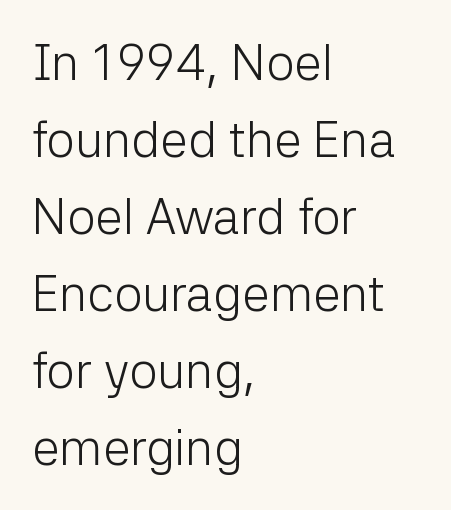
{"serif": "no", "italic": "no", "bold": "no", "weight": "light", "width": "normal", "stroke_contrast": "low", "x_height": "medium", "monospaced": "no", "underline": "no", "align": "left", "line_spacing": "normal", "line_spacing_ratio": 1.54, "letter_spacing": "normal", "letter_spacing_em": 0.0, "glyph_px": 50}
